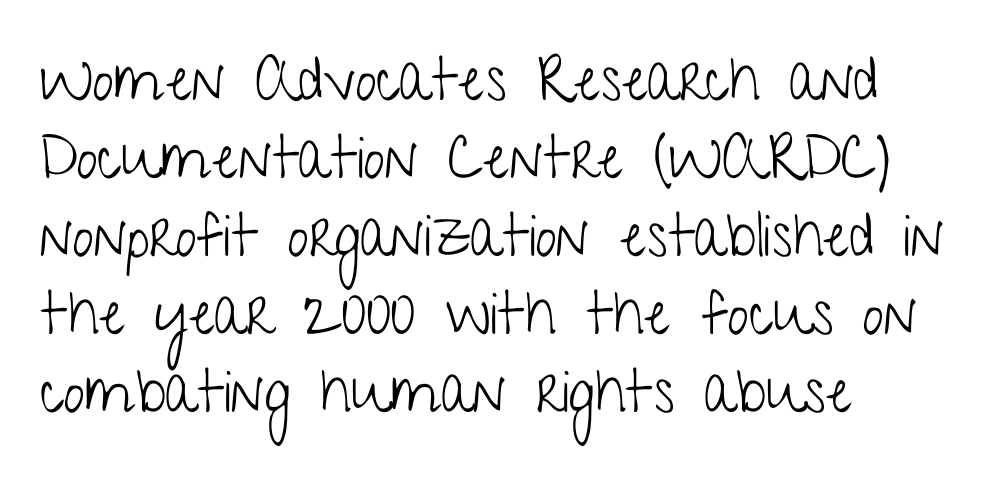
This sample uses plain, unmodified letter spacing. Does the leading feel generous? No, just average. No italicization has been applied; the sample stays upright. The glyphs in this specimen are sans serif. Teacher's note: observe the even left margin — that is flush-left alignment. On a weight scale, this lands at 450 or below.
